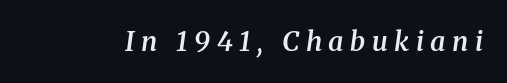
The image shows 27 px text type, italic (leaning right); set unusually wide letter spacing (+0.24 em), not underlined.
